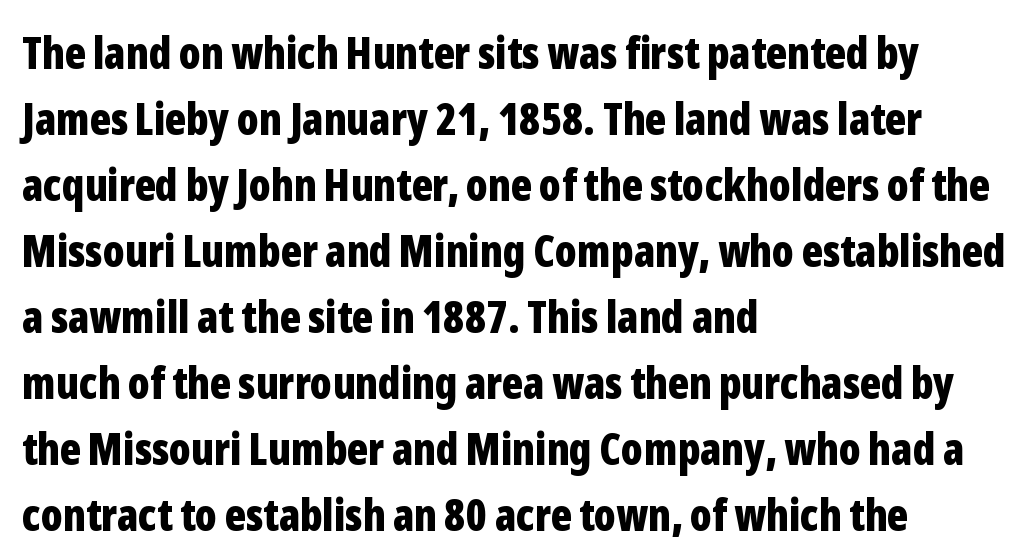
Q: Is the text bold? A: Yes.
Q: Is the text italic (slanted)? A: No, it is upright.
Q: Is the typeface a serif or a sans-serif typeface? A: Sans-serif.
Q: Is the text underlined? A: No.
Q: How is the paragraph aligned? A: Left-aligned.
Q: Is the spacing between letters normal or unusually wide? A: Normal.
Q: Is the spacing between lines tight, normal or loose? A: Normal.
Q: Width (condensed, normal, or wide)? A: Condensed.
Q: Stroke contrast? A: Low.
Q: x-height? A: Medium.
Q: Monospaced? A: No.
